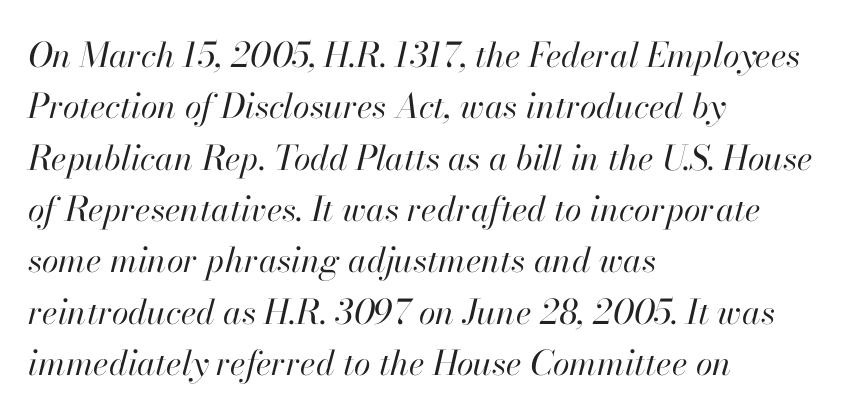
Each stroke keeps to a modest, everyday thickness or less. The gaps between neighbouring characters are ordinary and unremarkable. When letters slant like this, we call the style italic. This rendering uses left alignment, leaving the right contour irregular.
